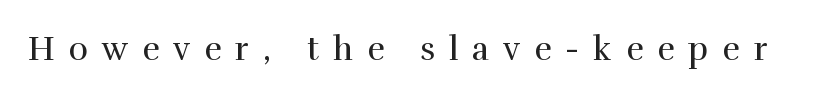
The image shows 33 px regular-weight serif type, upright; set unusually wide letter spacing (+0.42 em), not underlined; a medium x-height.
